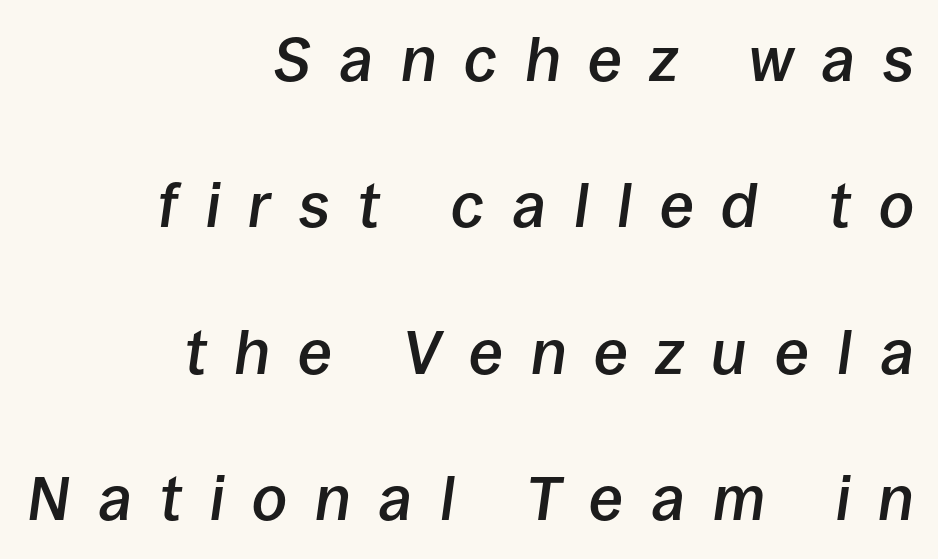
{"italic": "yes", "lean": "right", "slant_degrees": 8, "bold": "semi", "weight": "semibold", "width": "normal", "stroke_contrast": "low", "x_height": "large", "monospaced": "no", "underline": "no", "align": "right", "line_spacing": "loose", "line_spacing_ratio": 2.36, "letter_spacing": "wide", "letter_spacing_em": 0.45, "glyph_px": 62}
